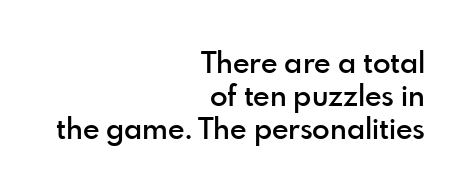
The rendering uses a semibold face; strokes are thickened but not to full bold. The space directly below the letters is spotless. Characters follow at the spacing the type designer built in. Style check: upright.
